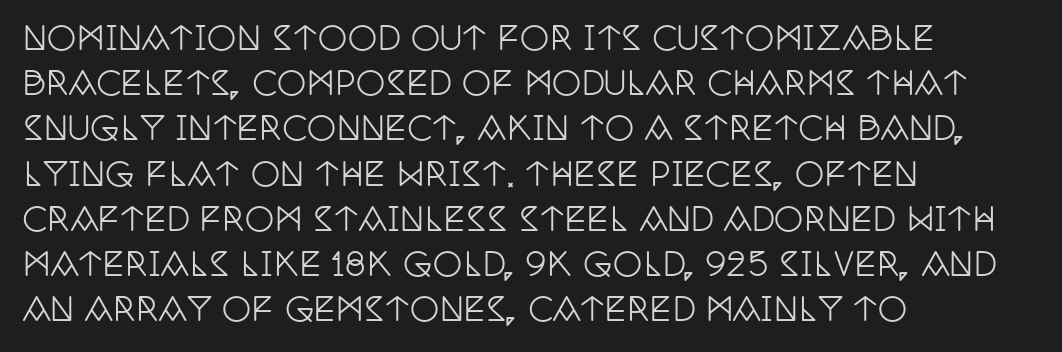
Q: Is the text italic (slanted)? A: No, it is upright.
Q: Is the typeface a serif or a sans-serif typeface? A: Serif.
Q: Is the text underlined? A: No.
Q: How is the paragraph aligned? A: Left-aligned.
Q: Is the spacing between letters normal or unusually wide? A: Normal.
Q: Is the spacing between lines tight, normal or loose? A: Normal.
Q: Width (condensed, normal, or wide)? A: Condensed.
Q: Stroke contrast? A: Low.
Q: x-height? A: Large.
Q: Monospaced? A: No.
